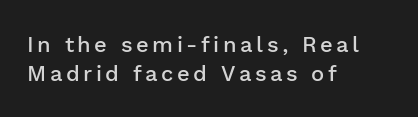
{"italic": "no", "bold": "semi", "underline": "no", "align": "left", "line_spacing": "normal", "line_spacing_ratio": 1.34, "glyph_px": 22}
